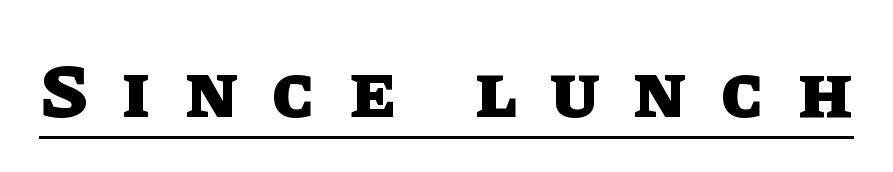
{"italic": "no", "bold": "yes", "weight": "heavy", "width": "normal", "stroke_contrast": "low", "x_height": "large", "monospaced": "no", "underline": "yes", "letter_spacing": "wide", "letter_spacing_em": 0.44, "glyph_px": 77}
